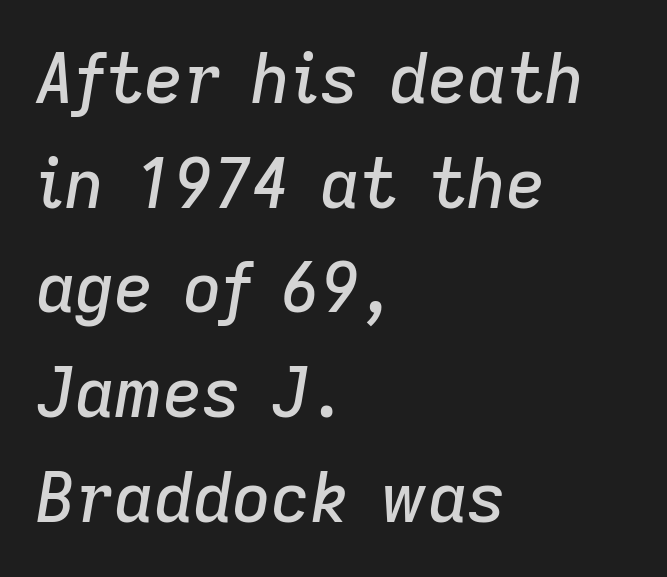
The image shows 68 px text type, italic (leaning right); set left-aligned, normal line spacing (1.54x), normal letter spacing, not underlined; low stroke contrast and a medium x-height.
